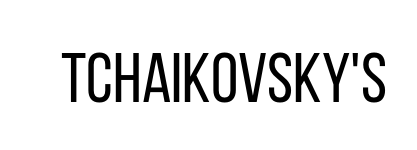
This sample has the flowing, uneven cadence of proportional lettering. Inter-character spacing is left at the font's built-in metrics. Counters stay open thanks to moderate or lighter strokes. Nope, no serifs anywhere on these letters. You can tell it's not italic because the verticals are truly vertical.
